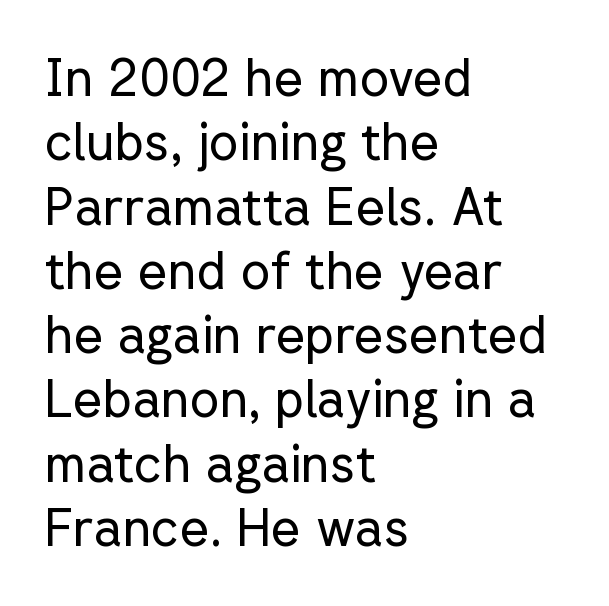
{"serif": "no", "italic": "no", "bold": "no", "weight": "regular", "width": "normal", "stroke_contrast": "low", "x_height": "medium", "monospaced": "no", "underline": "no", "align": "left", "line_spacing": "normal", "line_spacing_ratio": 1.26, "letter_spacing": "normal", "letter_spacing_em": 0.0, "glyph_px": 51}
